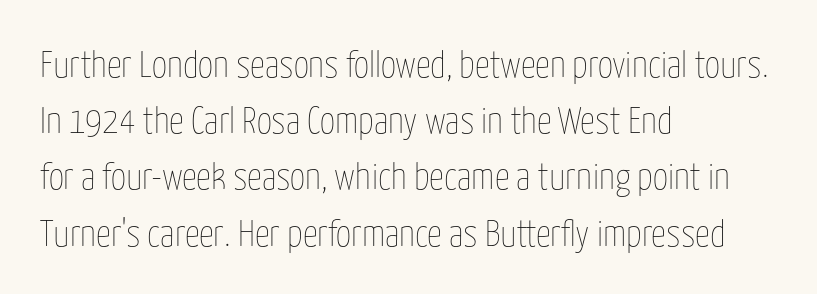
The image shows 37 px thin, condensed type, upright; set left-aligned, normal line spacing (1.52x), normal letter spacing, not underlined; low stroke contrast and a medium x-height.
